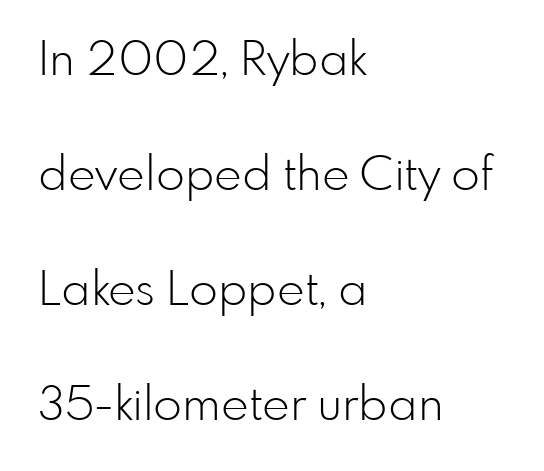
{"serif": "no", "italic": "no", "bold": "no", "weight": "light", "width": "normal", "stroke_contrast": "low", "x_height": "small", "monospaced": "no", "underline": "no", "align": "left", "line_spacing": "loose", "line_spacing_ratio": 2.45, "letter_spacing": "normal", "letter_spacing_em": 0.0, "glyph_px": 47}
